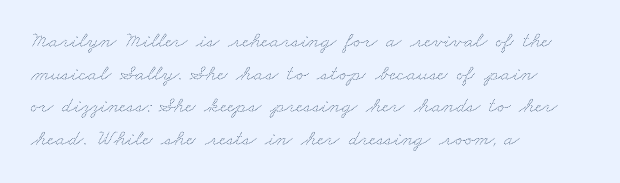
{"bold": "no", "underline": "no", "align": "left", "line_spacing": "normal", "line_spacing_ratio": 1.48, "letter_spacing": "normal", "letter_spacing_em": 0.0, "glyph_px": 22}
